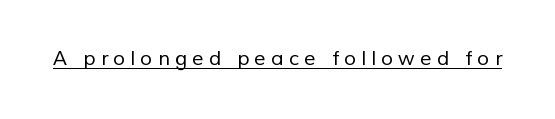
The image shows 20 px text type; set unusually wide letter spacing (+0.26 em), underlined.
